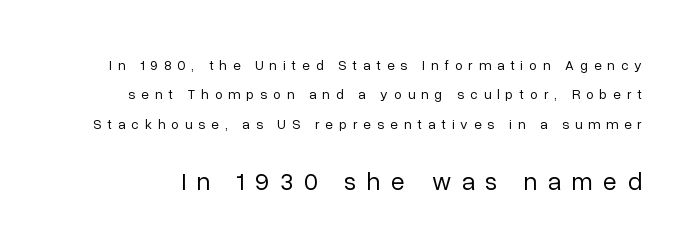
This layout puts the modest block above and the oversized block below. These lines have a slow, spaced-out rhythm from letter to letter. Ascenders rise straight up at ninety degrees. Letters have the restrained weight of plain body copy at most. The designer dialed line spacing up above the default.
